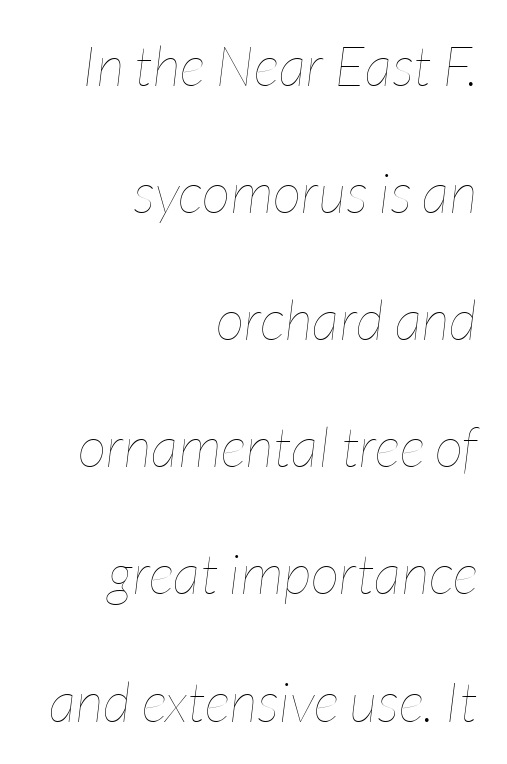
The image shows 56 px thin, condensed type, italic (leaning right); set right-aligned, loose line spacing (2.27x), normal letter spacing, not underlined; low stroke contrast and a medium x-height.
